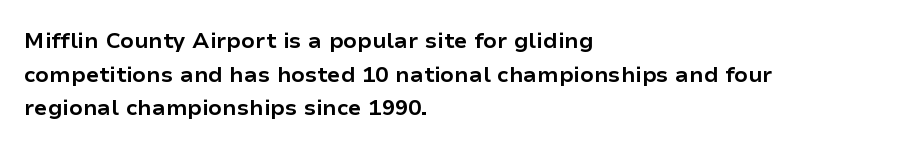
This sample is left-justified, so line endings fall wherever the words run out. Ascenders rise straight up at ninety degrees. Notice how descenders clear the ascenders below comfortably — that's standard leading. Is the type bold? Yes — the strokes are clearly thick and heavy.
